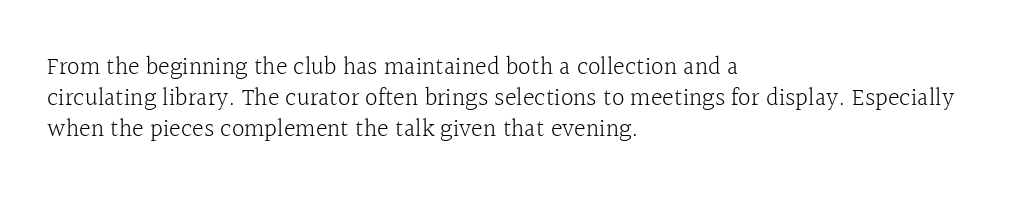
Q: Is the text bold? A: No.
Q: Is the text italic (slanted)? A: No, it is upright.
Q: Is the text underlined? A: No.
Q: How is the paragraph aligned? A: Left-aligned.
Q: Is the spacing between letters normal or unusually wide? A: Normal.
Q: Is the spacing between lines tight, normal or loose? A: Normal.
